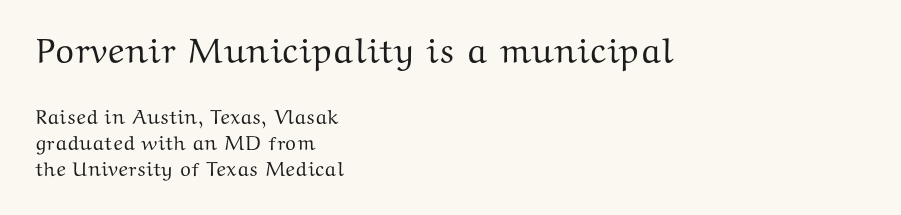
The image shows 35 px wide serif type, upright; set left-aligned, normal line spacing (1.29x), normal letter spacing, not underlined; the first (top) block is 1.75x larger; medium stroke contrast and a medium x-height.
